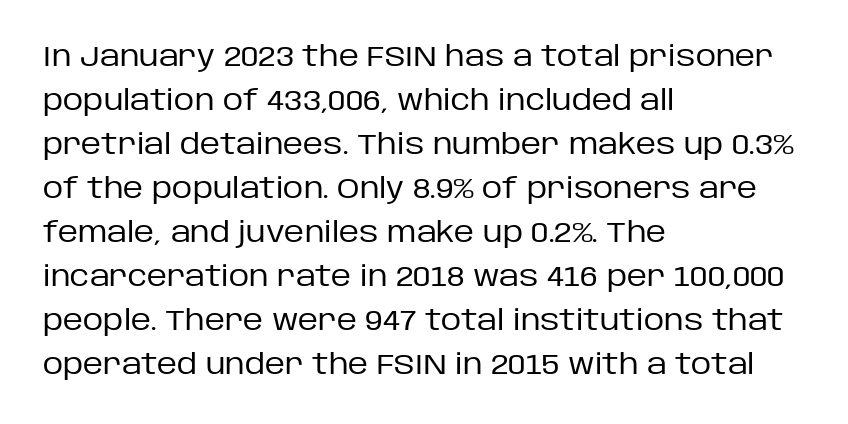
Q: Is the text bold? A: No.
Q: Is the text italic (slanted)? A: No, it is upright.
Q: Is the typeface a serif or a sans-serif typeface? A: Sans-serif.
Q: Is the text underlined? A: No.
Q: How is the paragraph aligned? A: Left-aligned.
Q: Is the spacing between letters normal or unusually wide? A: Normal.
Q: Is the spacing between lines tight, normal or loose? A: Normal.
Q: Width (condensed, normal, or wide)? A: Normal.
Q: Stroke contrast? A: Low.
Q: x-height? A: Large.
Q: Monospaced? A: No.
